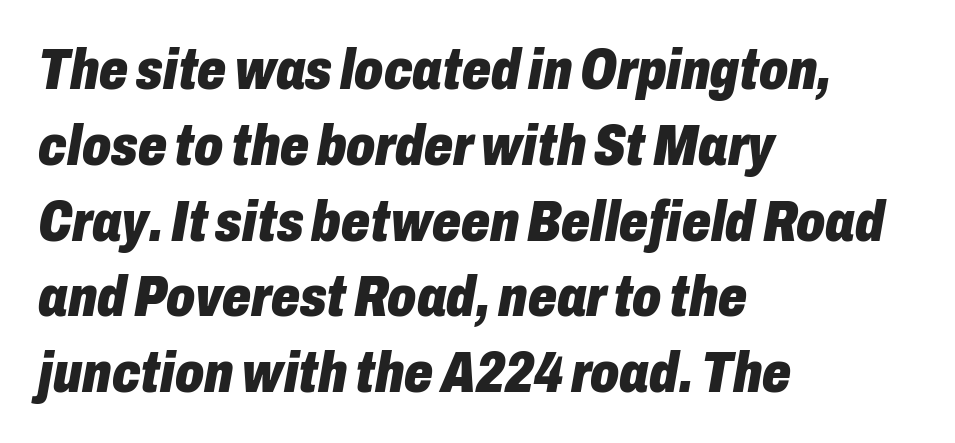
The image shows 57 px heavy, condensed type, italic (leaning right); set left-aligned, normal line spacing (1.33x), normal letter spacing, not underlined; low stroke contrast and a medium x-height.
